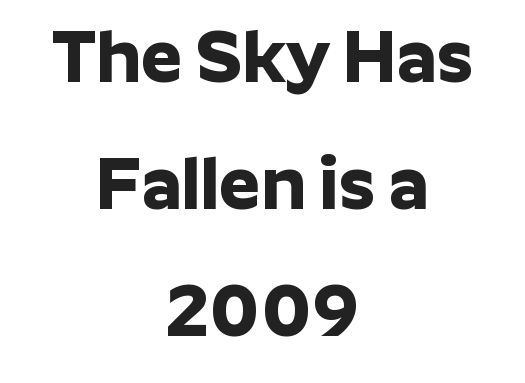
Q: Is the text bold? A: Yes.
Q: Is the text italic (slanted)? A: No, it is upright.
Q: Is the typeface a serif or a sans-serif typeface? A: Sans-serif.
Q: Is the text underlined? A: No.
Q: How is the paragraph aligned? A: Centered.
Q: Is the spacing between letters normal or unusually wide? A: Normal.
Q: Width (condensed, normal, or wide)? A: Normal.
Q: Stroke contrast? A: Low.
Q: x-height? A: Medium.
Q: Monospaced? A: No.
